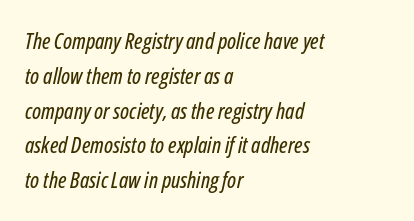
The image shows 22 px text type, italic (leaning right); set left-aligned, normal line spacing (1.58x), normal letter spacing, not underlined.
